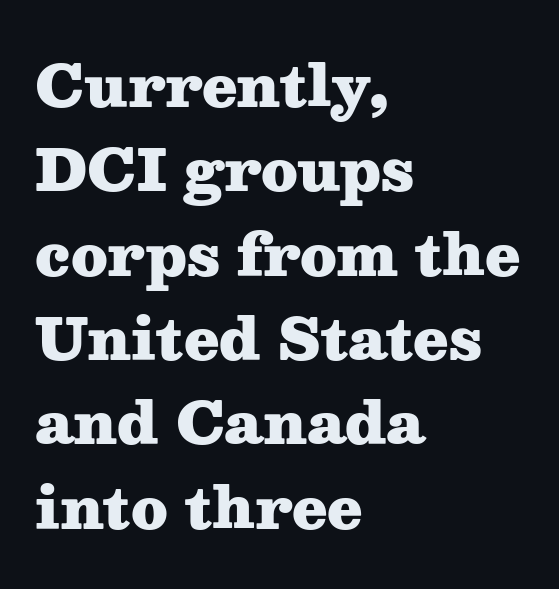
Q: Is the text bold? A: Yes.
Q: Is the text italic (slanted)? A: No, it is upright.
Q: Is the typeface a serif or a sans-serif typeface? A: Serif.
Q: Is the text underlined? A: No.
Q: How is the paragraph aligned? A: Left-aligned.
Q: Is the spacing between letters normal or unusually wide? A: Normal.
Q: Is the spacing between lines tight, normal or loose? A: Normal.
Q: Width (condensed, normal, or wide)? A: Wide.
Q: Stroke contrast? A: Medium.
Q: x-height? A: Medium.
Q: Monospaced? A: No.
